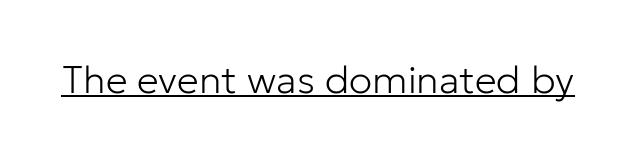
Note the varied advance widths — an 'i' is clearly narrower than an 'm'. Every stem runs plumb, perpendicular to the baseline. Emphasis is given by a line drawn under the lettering. Tracking value appears to be zero — textbook default spacing.
